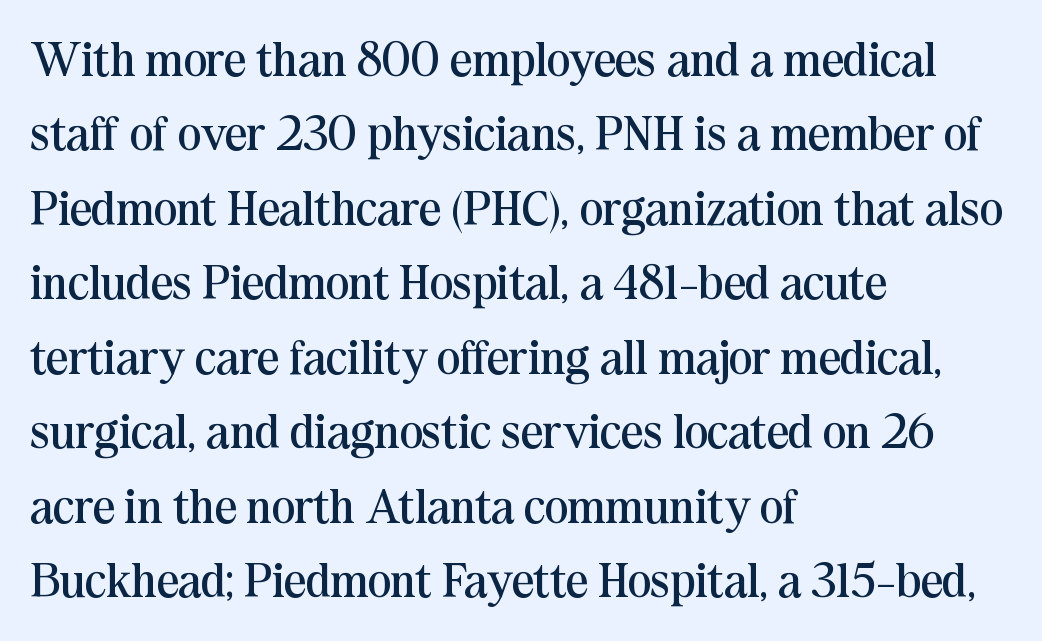
The image shows 49 px regular-weight serif type, upright; set left-aligned, normal line spacing (1.52x), normal letter spacing, not underlined; medium stroke contrast and a medium x-height.
